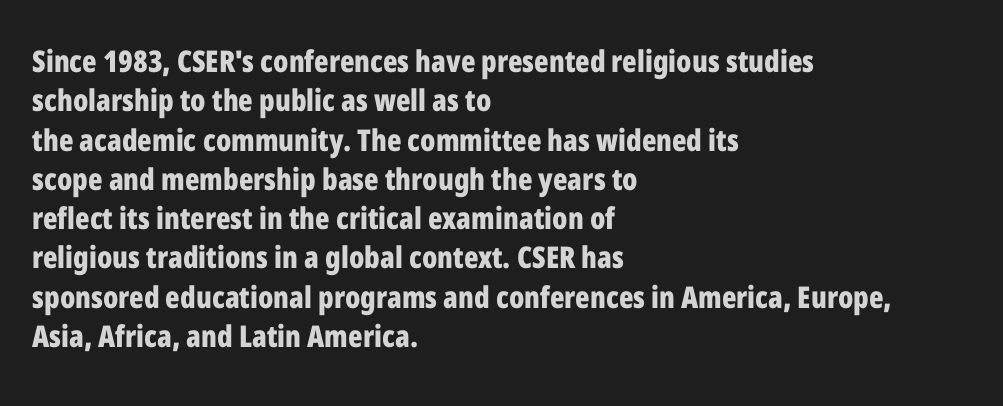
{"serif": "no", "italic": "no", "bold": "yes", "weight": "bold", "width": "condensed", "stroke_contrast": "low", "x_height": "medium", "monospaced": "no", "underline": "no", "align": "left", "line_spacing": "normal", "line_spacing_ratio": 1.31, "letter_spacing": "normal", "letter_spacing_em": 0.0, "glyph_px": 30}
